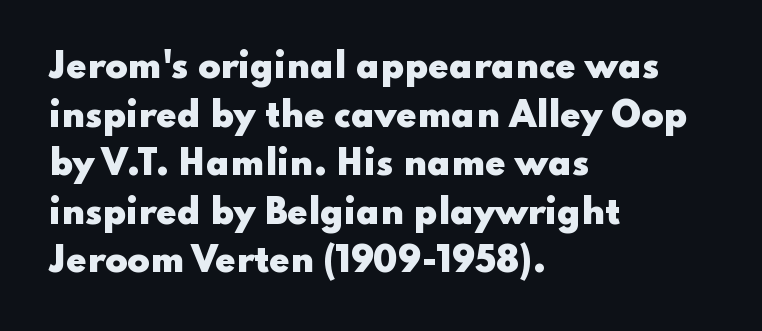
The image shows 33 px heavy, wide sans-serif type, upright; set left-aligned, normal line spacing (1.47x), normal letter spacing, not underlined; low stroke contrast and a small x-height.
